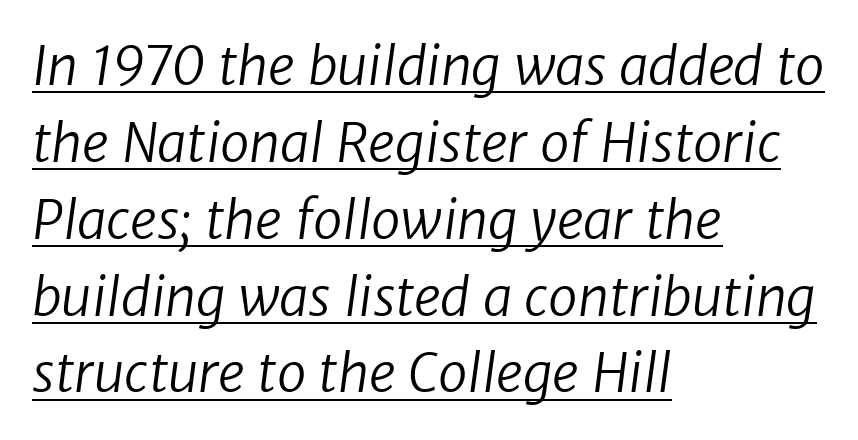
{"serif": "no", "bold": "no", "weight": "regular", "width": "normal", "stroke_contrast": "low", "x_height": "medium", "monospaced": "no", "underline": "yes", "align": "left", "line_spacing": "normal", "line_spacing_ratio": 1.45, "letter_spacing": "normal", "letter_spacing_em": 0.0, "glyph_px": 53}
